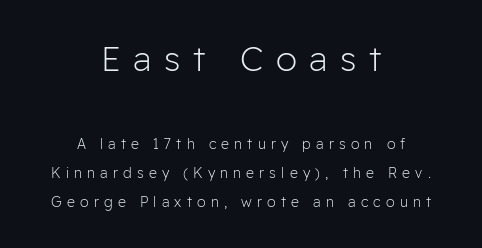
Short note: letters widely spaced. The line-height multiplier appears high, well above default. The more generous point size was reserved for the upper chunk. Vertical stems look standard width or narrower in stroke.
